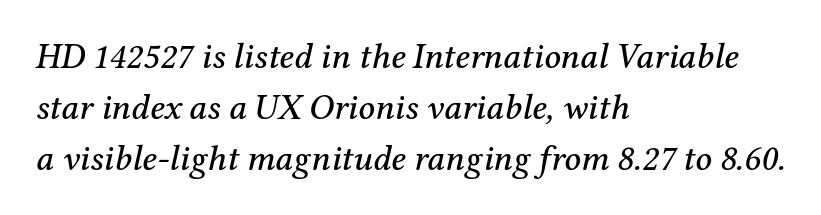
There is no visible air inserted between adjacent glyphs. A serif font was chosen for this passage. Proportional: the letters do not fall into vertical columns. Has an underline been added? It has not.
